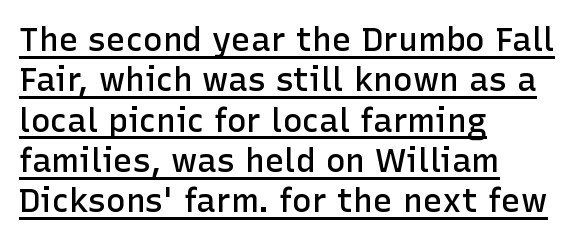
The rag falls on the right side of this text block. These lines are composed in type without serifs. The font is running at a semibold setting, under full bold. The specimen reads as upright at a glance.
